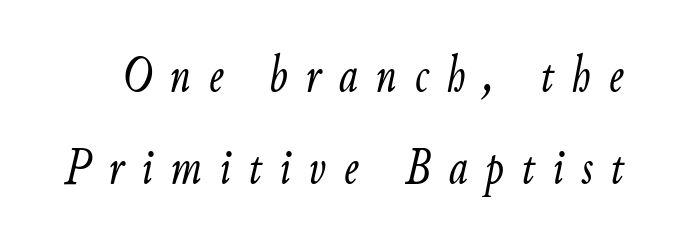
The font's italic variant was chosen for this text. Looks like regular typesetting: each glyph gets only the width it needs. The face used here is rendered with a markedly widened letterfit. Check the space under the baseline: it is left empty.
